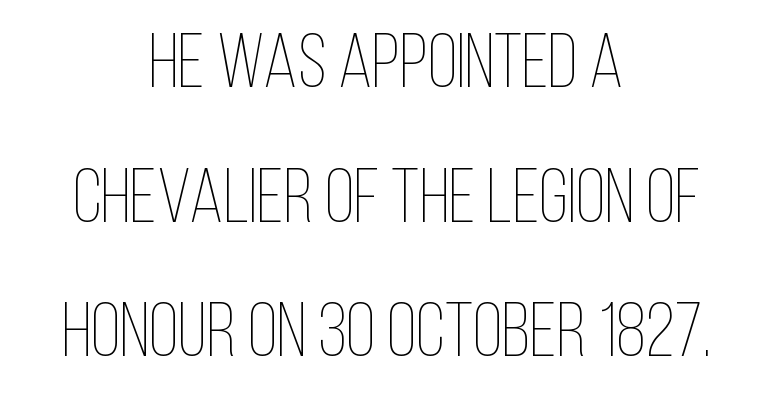
Q: Is the text bold? A: No.
Q: Is the text italic (slanted)? A: No, it is upright.
Q: Is the text underlined? A: No.
Q: How is the paragraph aligned? A: Centered.
Q: Is the spacing between letters normal or unusually wide? A: Normal.
Q: Width (condensed, normal, or wide)? A: Condensed.
Q: Stroke contrast? A: Low.
Q: x-height? A: Large.
Q: Monospaced? A: No.
